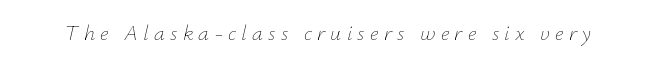
Q: Is the text bold? A: No.
Q: Is the text italic (slanted)? A: Yes, it leans right by about 12 degrees.
Q: Is the text underlined? A: No.
Q: Is the spacing between letters normal or unusually wide? A: Unusually wide.
